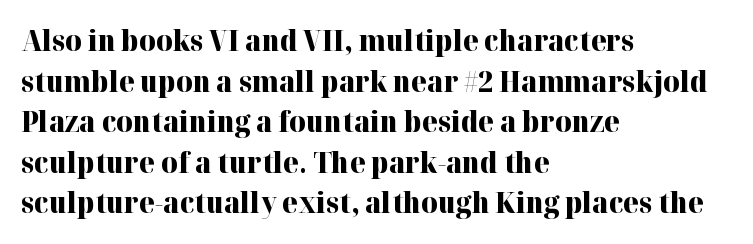
Whoever set this chose a conventional vertical rhythm. The typesetting leans heavy: a genuine bold. Posture: straight, roman, zero tilt. The passage shown is typed in a proportional face where columns would drift.
